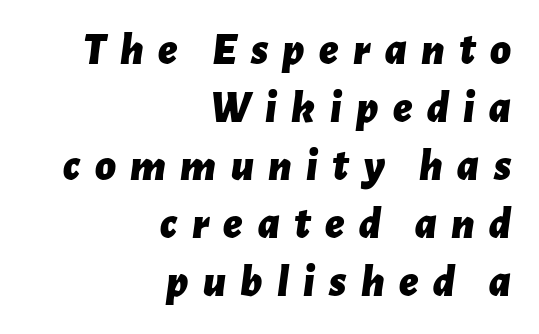
Characters follow at a spacing far wider than the type designer built in. Short and long lines alike share a common ending point at right. When letters slant like this, we call the style italic. Notice how thick the strokes are: this is what a full bold looks like. This sample keeps an unexceptional amount of space between lines.
